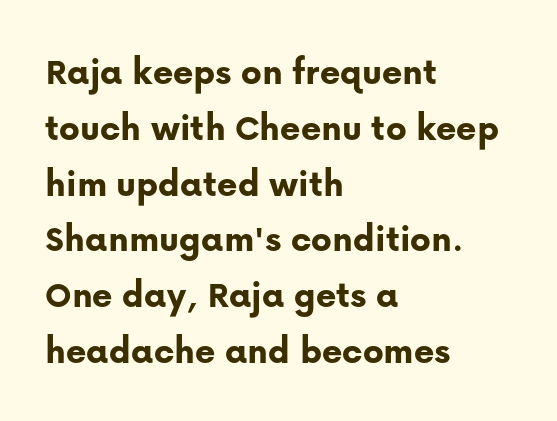
{"serif": "no", "italic": "no", "bold": "yes", "weight": "bold", "width": "normal", "stroke_contrast": "low", "x_height": "medium", "monospaced": "no", "underline": "no", "align": "left", "line_spacing": "normal", "line_spacing_ratio": 1.43, "letter_spacing": "normal", "letter_spacing_em": 0.0, "glyph_px": 39}
